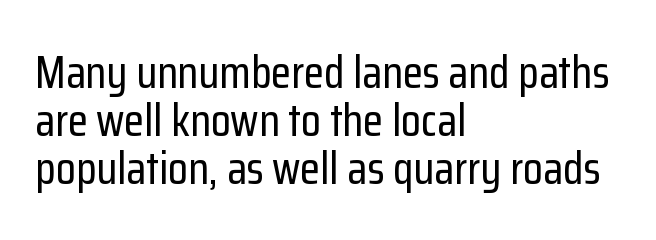
{"serif": "no", "italic": "no", "width": "condensed", "stroke_contrast": "low", "x_height": "medium", "monospaced": "no", "underline": "no", "align": "left", "line_spacing": "tight", "line_spacing_ratio": 1.04, "letter_spacing": "normal", "letter_spacing_em": 0.0, "glyph_px": 46}
